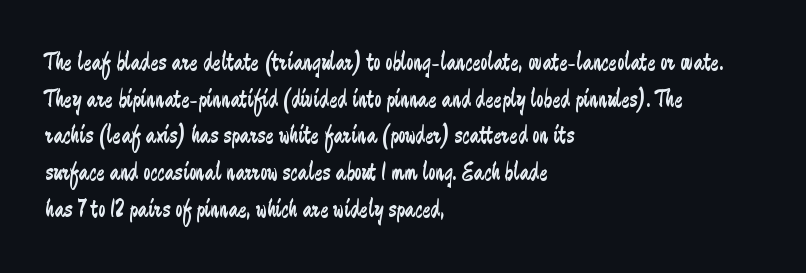
The image shows 25 px text type; set left-aligned, normal line spacing (1.47x), normal letter spacing, not underlined.
